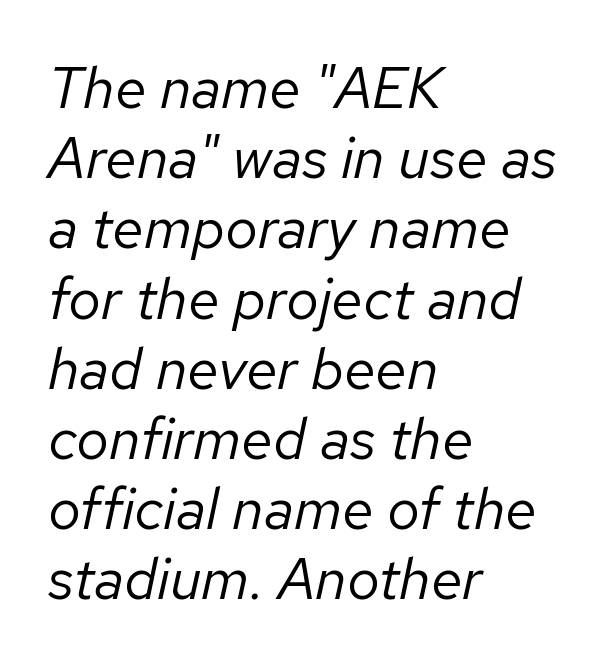
{"italic": "yes", "lean": "right", "slant_degrees": 12, "bold": "no", "weight": "regular", "width": "normal", "stroke_contrast": "low", "x_height": "medium", "monospaced": "no", "underline": "no", "align": "left", "line_spacing_ratio": 1.21, "letter_spacing": "normal", "letter_spacing_em": 0.0, "glyph_px": 58}
